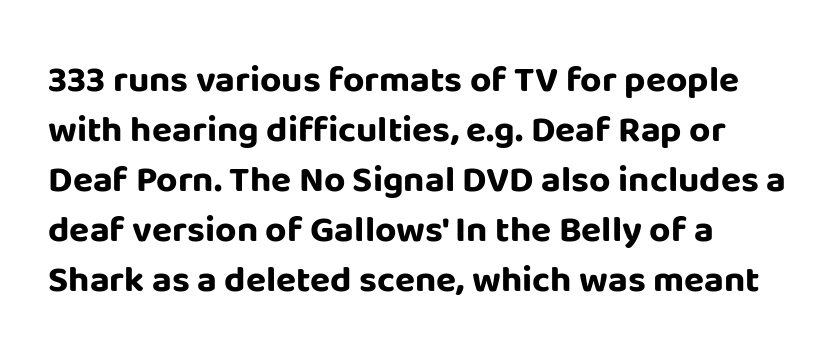
The image shows 37 px bold sans-serif type, upright; set left-aligned, normal line spacing (1.35x), normal letter spacing, not underlined; low stroke contrast and a large x-height.
